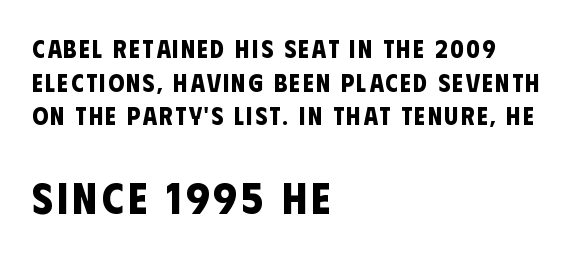
The image shows 44 px bold, condensed sans-serif type; set left-aligned, normal line spacing (1.35x), not underlined; the second (bottom) block is 1.76x larger; low stroke contrast and a large x-height.
